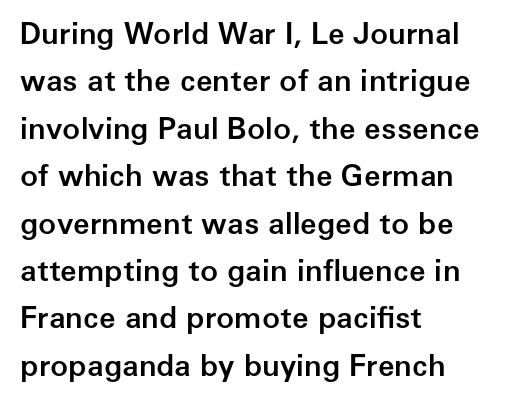
The image shows 30 px semibold sans-serif type, upright; set left-aligned, normal line spacing (1.58x), normal letter spacing, not underlined; low stroke contrast and a medium x-height.
